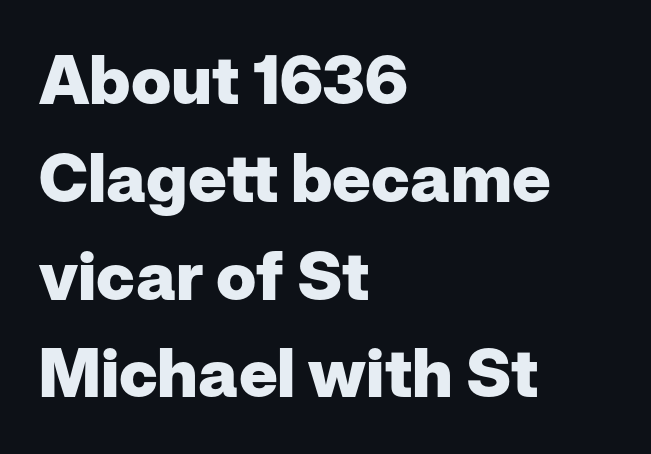
The image shows 67 px heavy sans-serif type, upright; set left-aligned, normal line spacing (1.46x), normal letter spacing, not underlined; low stroke contrast and a medium x-height.
